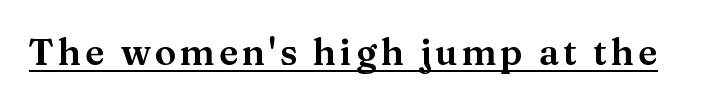
Notice how a bar underscores the lettering throughout. A typesetter would call this proportional, since set widths differ per character. In terms of posture, this sample is upright. This sample uses a serif face.
